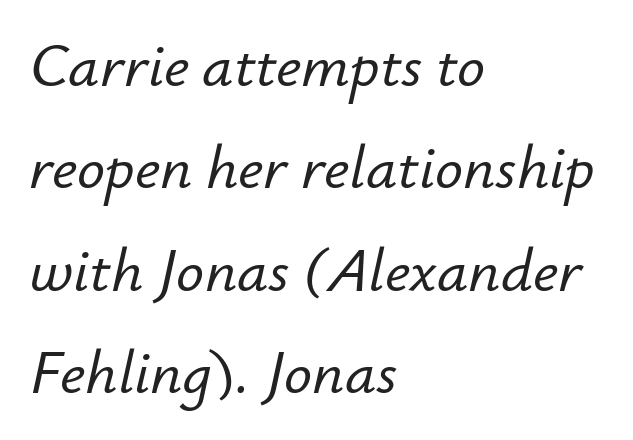
{"italic": "yes", "lean": "right", "slant_degrees": 12, "width": "normal", "stroke_contrast": "low", "x_height": "small", "monospaced": "no", "underline": "no", "align": "left", "line_spacing": "normal", "line_spacing_ratio": 1.65, "letter_spacing": "normal", "letter_spacing_em": 0.0, "glyph_px": 62}
